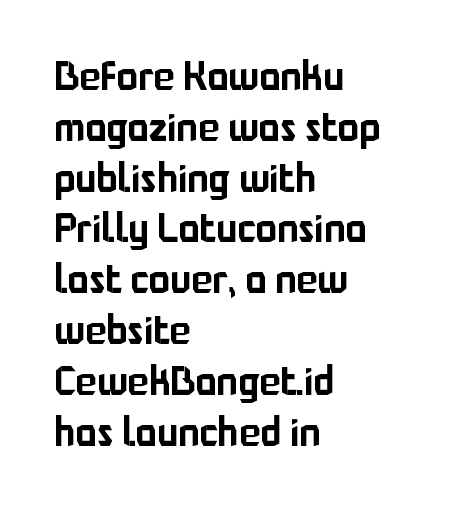
Q: Is the text italic (slanted)? A: No, it is upright.
Q: Is the typeface a serif or a sans-serif typeface? A: Sans-serif.
Q: Is the text underlined? A: No.
Q: How is the paragraph aligned? A: Left-aligned.
Q: Is the spacing between letters normal or unusually wide? A: Normal.
Q: Is the spacing between lines tight, normal or loose? A: Normal.
Q: Width (condensed, normal, or wide)? A: Normal.
Q: Stroke contrast? A: Low.
Q: x-height? A: Medium.
Q: Monospaced? A: No.
